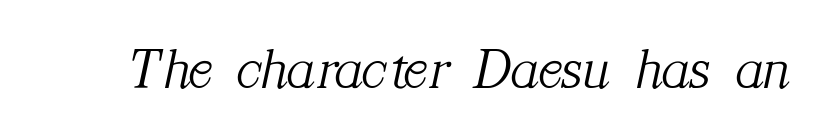
The image shows 58 px light serif type, italic (leaning right); set normal letter spacing, not underlined; medium stroke contrast and a medium x-height.
